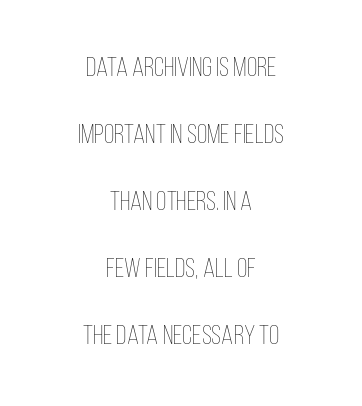
{"italic": "no", "bold": "no", "underline": "no", "align": "center", "line_spacing": "loose", "line_spacing_ratio": 2.48, "letter_spacing": "normal", "letter_spacing_em": 0.0, "glyph_px": 27}
